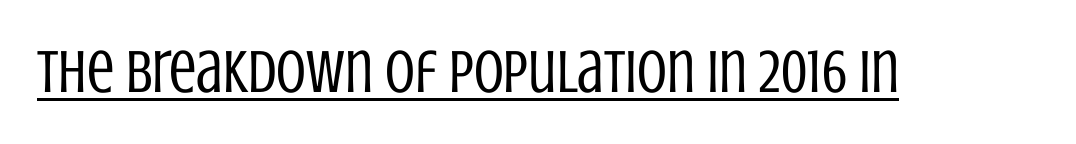
Q: Is the text bold? A: No.
Q: Is the text italic (slanted)? A: No, it is upright.
Q: Is the typeface a serif or a sans-serif typeface? A: Sans-serif.
Q: Is the text underlined? A: Yes.
Q: Is the spacing between letters normal or unusually wide? A: Normal.
Q: Width (condensed, normal, or wide)? A: Condensed.
Q: Stroke contrast? A: Low.
Q: x-height? A: Large.
Q: Monospaced? A: No.
